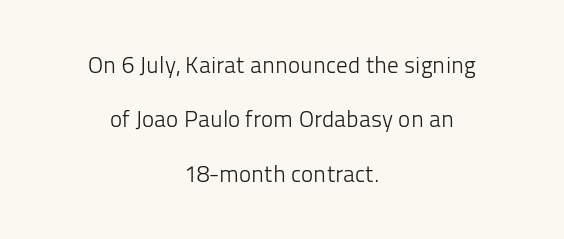
Q: Is the text bold? A: No.
Q: Is the text italic (slanted)? A: No, it is upright.
Q: Is the text underlined? A: No.
Q: How is the paragraph aligned? A: Centered.
Q: Is the spacing between letters normal or unusually wide? A: Normal.
Q: Is the spacing between lines tight, normal or loose? A: Loose.
